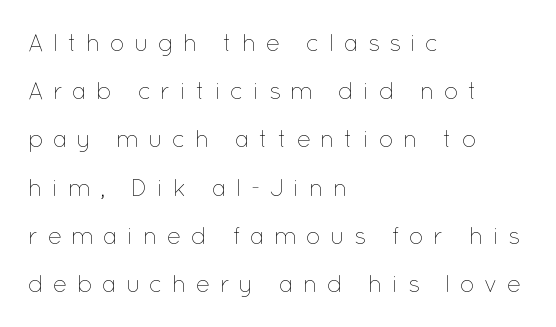
Inter-character spacing is expanded well beyond the font's built-in metrics. Has an underline been added? It has not. Posture: vertical. The ragged edge is on the right, which tells us the setting is flush left. Counters stay open thanks to moderate or lighter strokes. The designer dialed line spacing up above the default.
